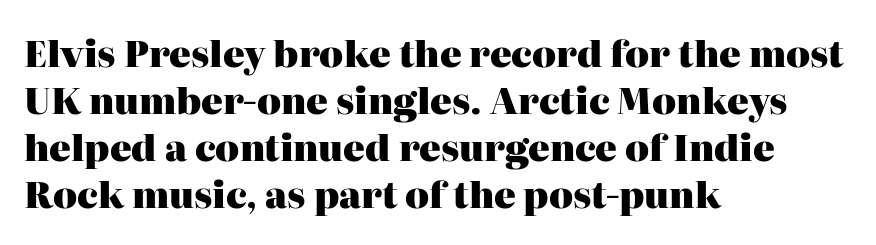
{"serif": "yes", "italic": "no", "bold": "yes", "weight": "heavy", "width": "normal", "stroke_contrast": "high", "x_height": "medium", "monospaced": "no", "underline": "no", "align": "left", "line_spacing": "normal", "line_spacing_ratio": 1.31, "letter_spacing": "normal", "letter_spacing_em": 0.0, "glyph_px": 36}
